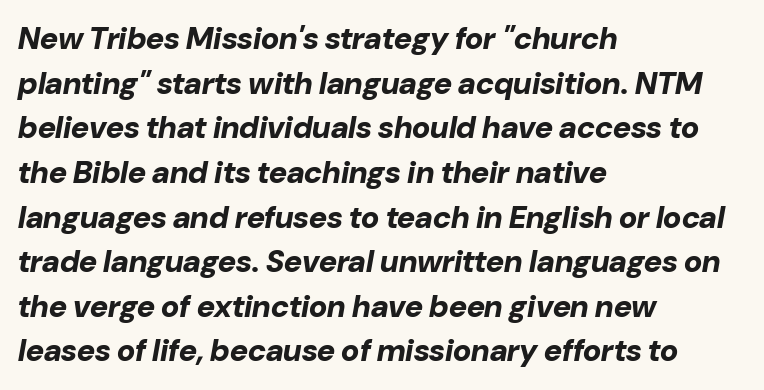
Q: Is the text bold? A: Yes.
Q: Is the text italic (slanted)? A: Yes, it leans right by about 10 degrees.
Q: Is the text underlined? A: No.
Q: How is the paragraph aligned? A: Left-aligned.
Q: Is the spacing between letters normal or unusually wide? A: Normal.
Q: Is the spacing between lines tight, normal or loose? A: Normal.
Q: Width (condensed, normal, or wide)? A: Normal.
Q: Stroke contrast? A: Low.
Q: x-height? A: Medium.
Q: Monospaced? A: No.
